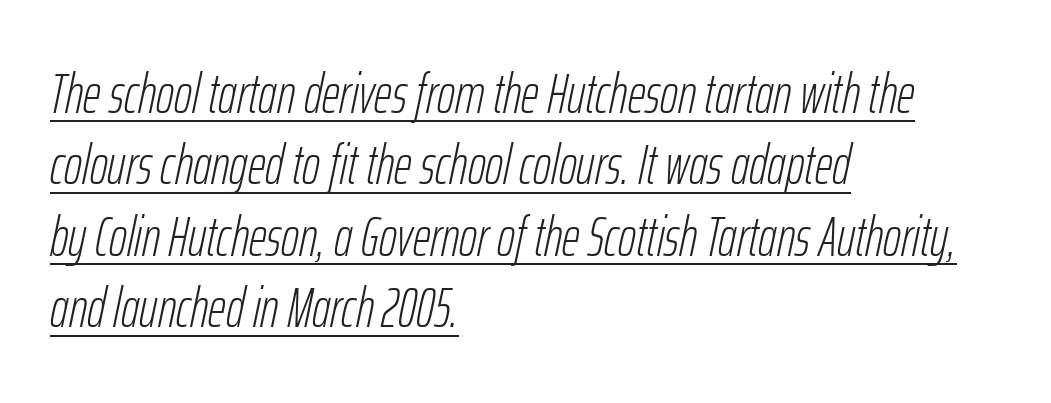
These lines sit exactly where default settings would place them. The passage shown has conventional tracking throughout. The rendering uses the underline text-decoration. Note the varied advance widths — an 'i' is clearly narrower than an 'm'.
